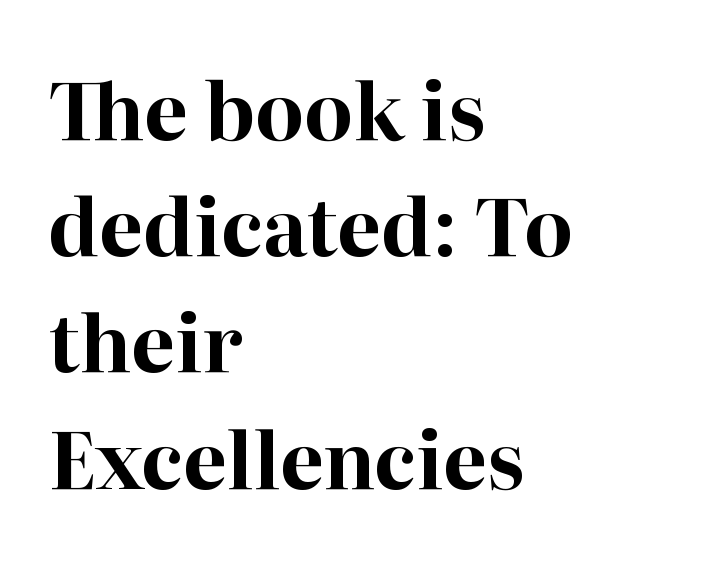
Style check: upright. Check the space under the baseline: it is left empty. Rows of type keep a routine distance in the vertical direction. Compared with typical body copy, the letter spacing here is the same. The text was rendered using a seriffed face with decorative stroke endings.
